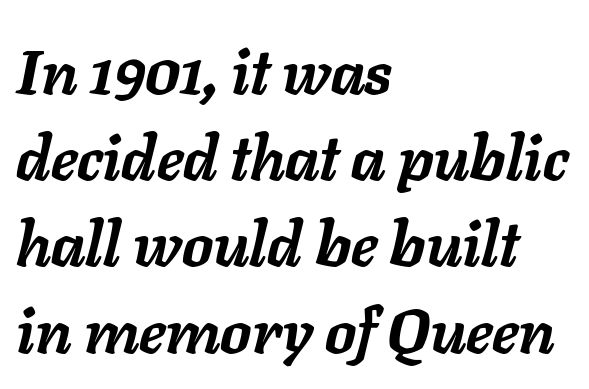
Think of a printed novel: that variable character pitch is what you see here. These lines sit exactly where default settings would place them. Heft: maximum for text — a bold. The strip under each line holds only bare page.
